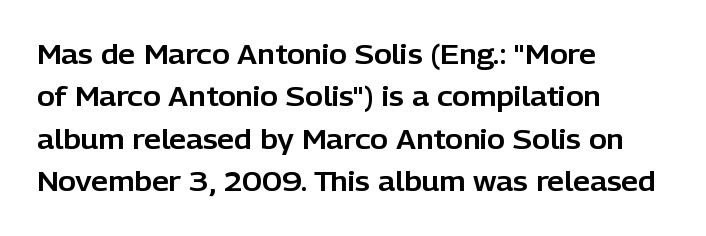
{"italic": "no", "underline": "no", "align": "left", "line_spacing": "normal", "line_spacing_ratio": 1.57, "letter_spacing": "normal", "letter_spacing_em": 0.0, "glyph_px": 27}
